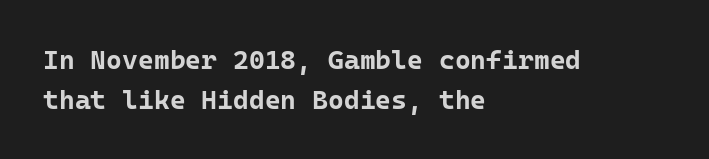
A student would call this left alignment; a typographer would say flush left, rag right. Lines of text with bare space underneath. Does the weight exceed regular? Yes, all the way to bold. Posture: vertical. The rows are spaced the way most documents space them. In terms of letterspacing, this is plain default setting.
